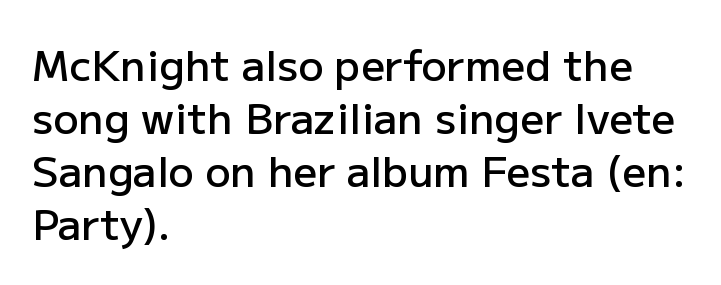
Caption: semibold face, moderately heavy strokes. Leading matches the norm, producing a regular column. Do the letters lean? They stand straight. The passage shown is typeset with a sans-serif family.
